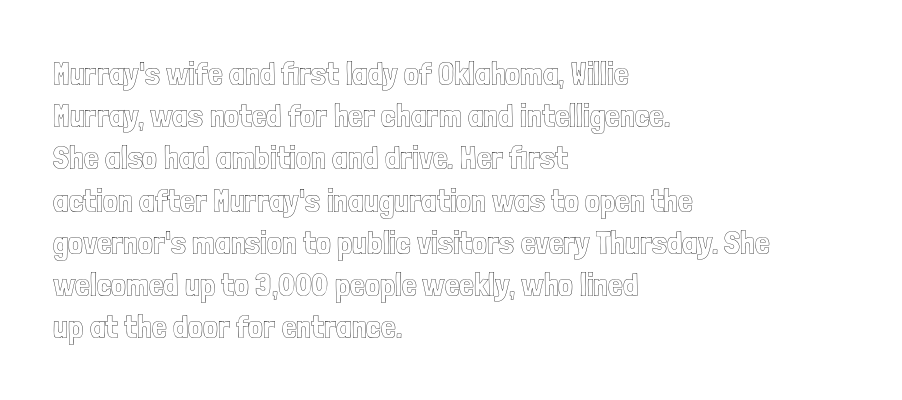
The image shows 33 px condensed type, upright; set left-aligned, normal line spacing (1.28x), normal letter spacing, not underlined; a medium x-height.
